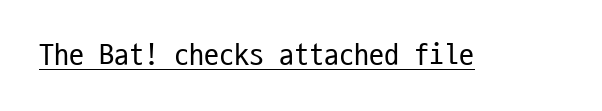
The lettering is marked with a stroke running underneath it. There is no visible air inserted between adjacent glyphs. Check where the strokes stop: nothing finishes them off — pure sans. This sample uses an upright cut, with every glyph sitting square on the baseline.
